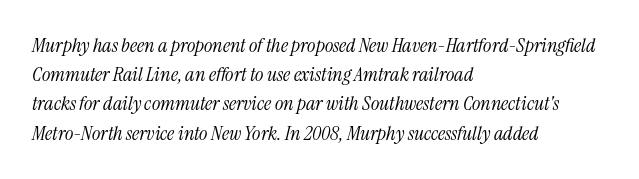
{"italic": "yes", "lean": "right", "slant_degrees": 13, "bold": "no", "underline": "no", "align": "left", "line_spacing": "normal", "line_spacing_ratio": 1.46, "letter_spacing": "normal", "letter_spacing_em": 0.0, "glyph_px": 20}
